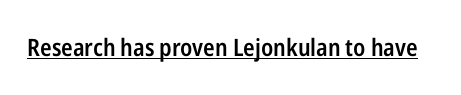
The image shows 24 px text type, upright; set normal letter spacing, underlined.
